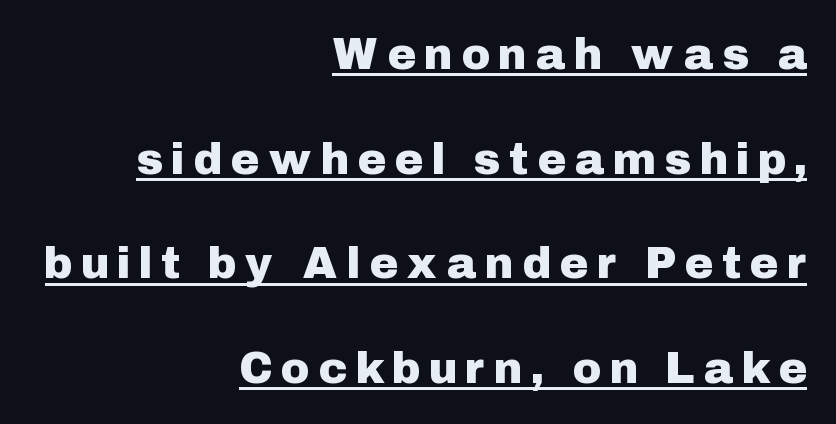
In CSS terms this would be text-align: right. Looks like someone drew a line under every word here. Grotesque or geometric, the face here clearly has no serifs. Leading: increased.
